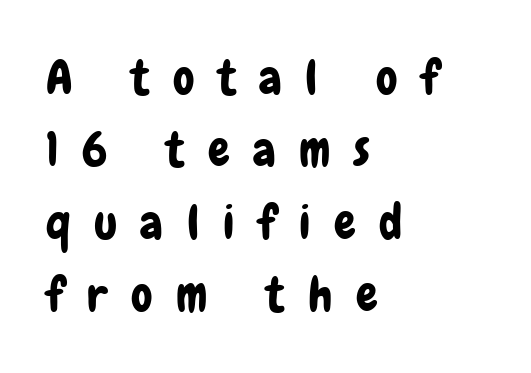
Every stem runs plumb, perpendicular to the baseline. This rendering employs a face without finishing strokes, i.e., a sans-serif. The letters are spread apart with noticeably loose tracking. Leading: standard.
